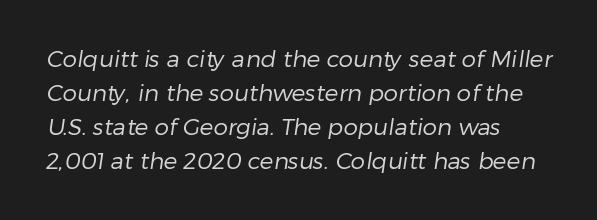
The image shows 23 px text type; set left-aligned, normal line spacing (1.48x), normal letter spacing, not underlined.
